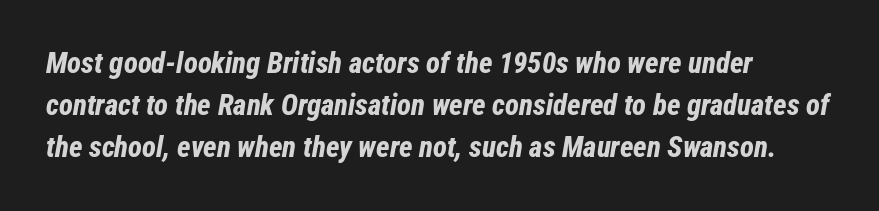
I'd describe the lettering as bold — thick and assertive. No word sits above an underline. Yep, that's italic — everything's leaning. The gaps between neighbouring characters are ordinary and unremarkable.
